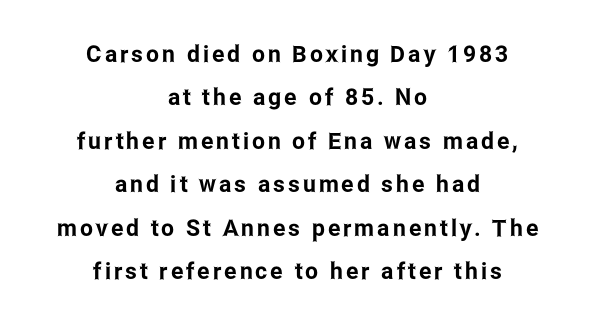
The image shows 23 px text type, upright; set centered, line spacing 1.89x, not underlined.
